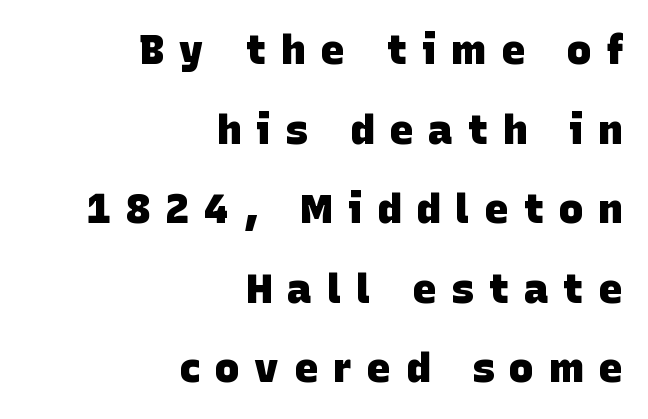
Q: Is the text bold? A: Yes.
Q: Is the typeface a serif or a sans-serif typeface? A: Sans-serif.
Q: Is the text underlined? A: No.
Q: How is the paragraph aligned? A: Right-aligned.
Q: Is the spacing between letters normal or unusually wide? A: Unusually wide.
Q: Is the spacing between lines tight, normal or loose? A: Loose.
Q: Width (condensed, normal, or wide)? A: Normal.
Q: Stroke contrast? A: Low.
Q: x-height? A: Large.
Q: Monospaced? A: No.
